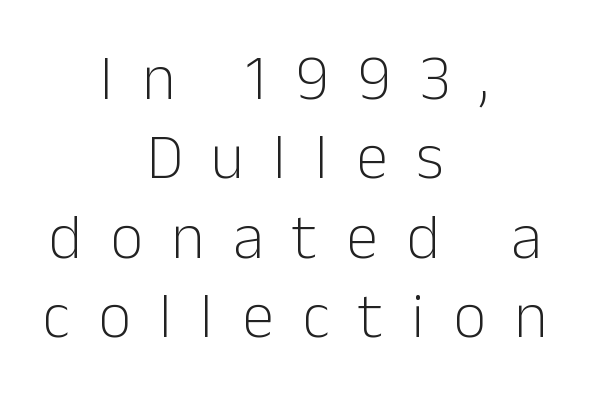
{"serif": "no", "italic": "no", "bold": "no", "weight": "light", "width": "normal", "stroke_contrast": "low", "x_height": "medium", "monospaced": "no", "underline": "no", "align": "center", "line_spacing_ratio": 1.24, "letter_spacing": "wide", "letter_spacing_em": 0.45, "glyph_px": 64}
